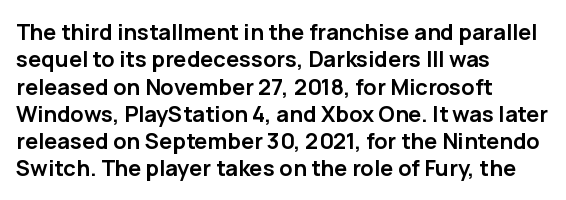
{"italic": "no", "bold": "yes", "underline": "no", "align": "left", "line_spacing_ratio": 1.24, "letter_spacing": "normal", "letter_spacing_em": 0.0, "glyph_px": 22}
